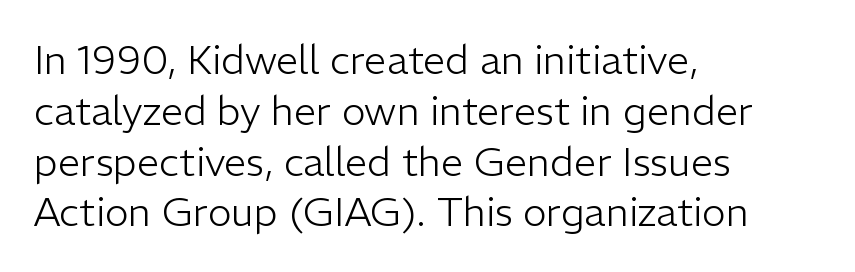
{"serif": "no", "italic": "no", "bold": "no", "weight": "light", "width": "normal", "stroke_contrast": "low", "x_height": "medium", "monospaced": "no", "underline": "no", "align": "left", "line_spacing": "normal", "line_spacing_ratio": 1.27, "letter_spacing": "normal", "letter_spacing_em": 0.0, "glyph_px": 40}
